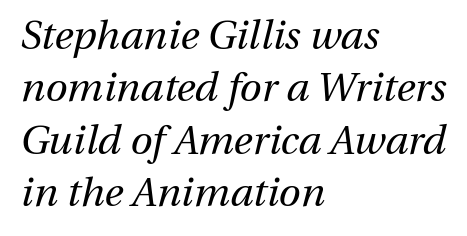
{"italic": "yes", "lean": "right", "slant_degrees": 13, "bold": "no", "weight": "regular", "width": "normal", "stroke_contrast": "medium", "x_height": "medium", "monospaced": "no", "underline": "no", "align": "left", "line_spacing": "normal", "line_spacing_ratio": 1.31, "letter_spacing": "normal", "letter_spacing_em": 0.0, "glyph_px": 40}
